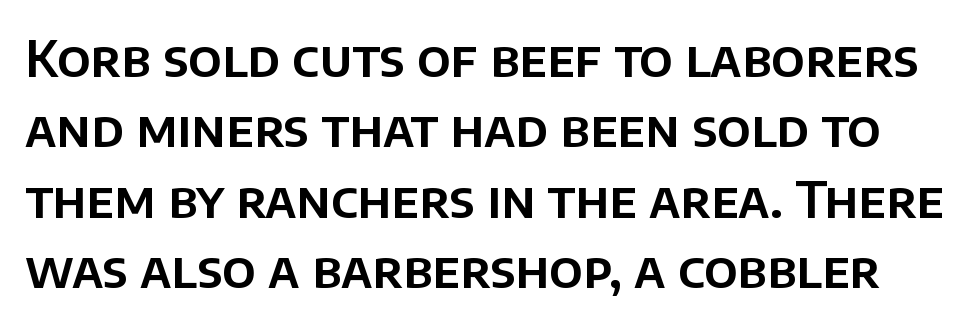
Q: Is the text italic (slanted)? A: No, it is upright.
Q: Is the typeface a serif or a sans-serif typeface? A: Sans-serif.
Q: Is the text underlined? A: No.
Q: Is the spacing between letters normal or unusually wide? A: Normal.
Q: Is the spacing between lines tight, normal or loose? A: Normal.
Q: Width (condensed, normal, or wide)? A: Normal.
Q: Stroke contrast? A: Low.
Q: x-height? A: Large.
Q: Monospaced? A: No.
